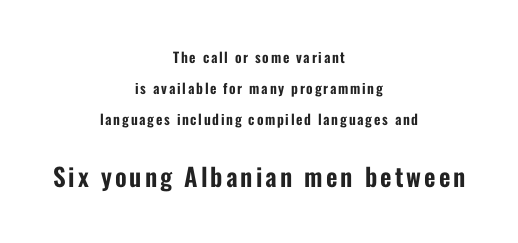
If you folded the block vertically in half, each line would mirror itself in length. Tall strokes in this sample are plumb rather than angled. Leading: increased. Bigger letters appear in the bottom chunk; the top chunk is reduced. The area under the type is left untouched.
